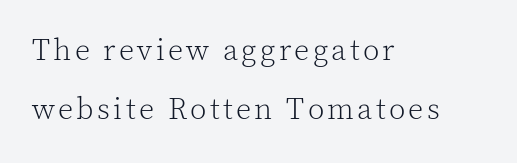
Q: Is the text bold? A: No.
Q: Is the text italic (slanted)? A: No, it is upright.
Q: Is the typeface a serif or a sans-serif typeface? A: Serif.
Q: Is the text underlined? A: No.
Q: How is the paragraph aligned? A: Left-aligned.
Q: Is the spacing between lines tight, normal or loose? A: Loose.
Q: Width (condensed, normal, or wide)? A: Normal.
Q: x-height? A: Medium.
Q: Monospaced? A: No.
